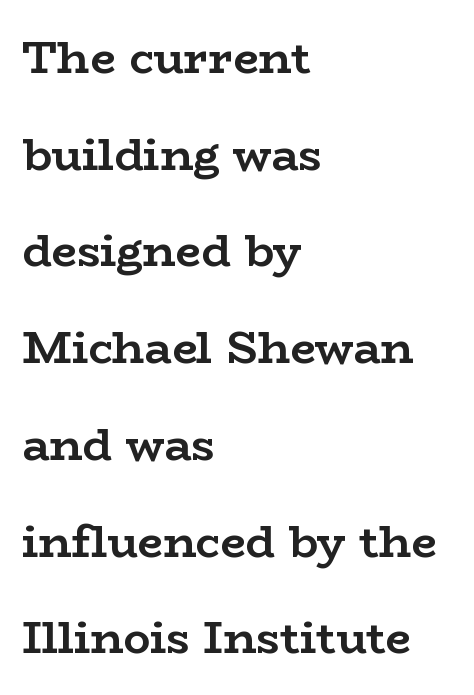
The image shows 45 px semibold, wide serif type, upright; set left-aligned, loose line spacing (2.15x), normal letter spacing, not underlined; low stroke contrast and a medium x-height.
